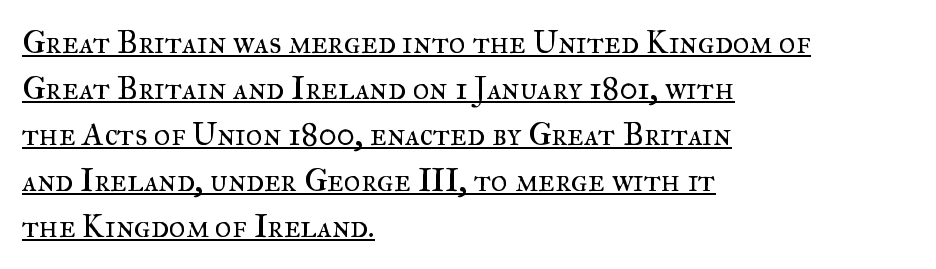
{"serif": "yes", "italic": "no", "bold": "no", "weight": "regular", "width": "normal", "stroke_contrast": "medium", "x_height": "small", "monospaced": "no", "underline": "yes", "align": "left", "line_spacing": "normal", "line_spacing_ratio": 1.44, "letter_spacing": "normal", "letter_spacing_em": 0.0, "glyph_px": 32}
